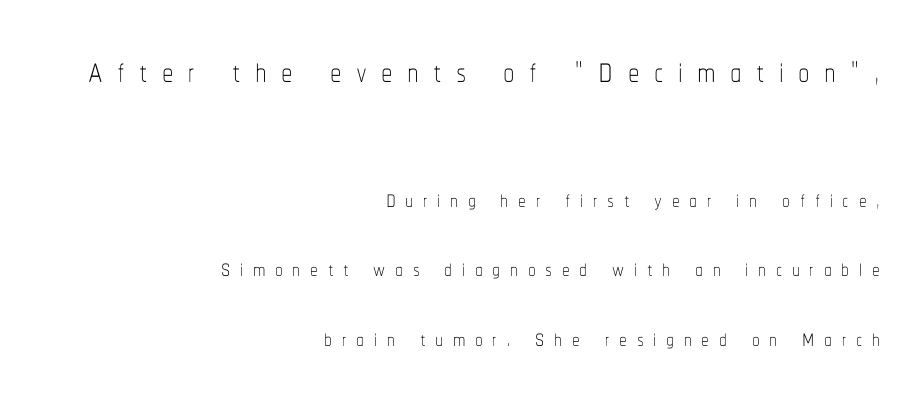
Q: Is the text bold? A: No.
Q: Is the text italic (slanted)? A: No, it is upright.
Q: Is the text underlined? A: No.
Q: How is the paragraph aligned? A: Right-aligned.
Q: Is the spacing between letters normal or unusually wide? A: Unusually wide.
Q: Is the spacing between lines tight, normal or loose? A: Loose.
Q: Which block of text is set in a larger size, the first (top) or the second (bottom)? A: The first (top) one.
Q: Width (condensed, normal, or wide)? A: Condensed.
Q: Stroke contrast? A: Low.
Q: x-height? A: Medium.
Q: Monospaced? A: No.
